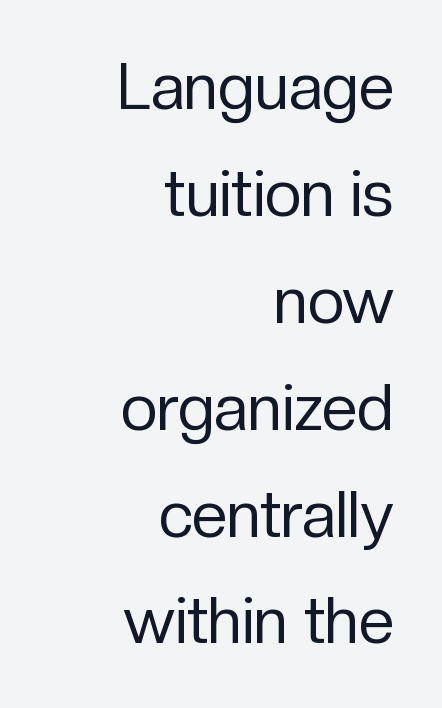
{"serif": "no", "italic": "no", "bold": "no", "weight": "regular", "width": "normal", "stroke_contrast": "low", "x_height": "medium", "monospaced": "no", "underline": "no", "align": "right", "line_spacing": "normal", "line_spacing_ratio": 1.67, "letter_spacing": "normal", "letter_spacing_em": 0.0, "glyph_px": 64}
